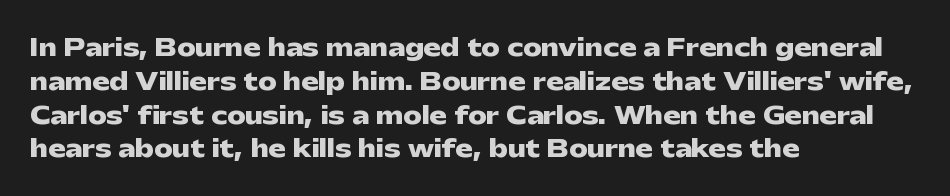
The image shows 23 px bold type, upright; set left-aligned, normal line spacing (1.47x), normal letter spacing, not underlined.
